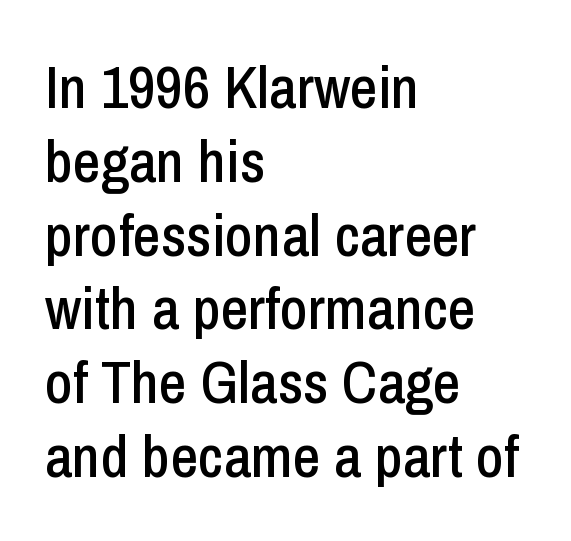
The image shows 60 px condensed sans-serif type, upright; set left-aligned, line spacing 1.23x, normal letter spacing, not underlined; low stroke contrast and a medium x-height.
